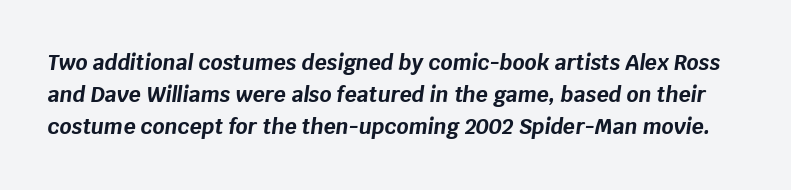
Regular leading. Decoration check: the copy has no underline. The gaps between neighbouring characters are ordinary and unremarkable. In terms of posture, this sample is oblique. Typographic density is high because the face is bold.
